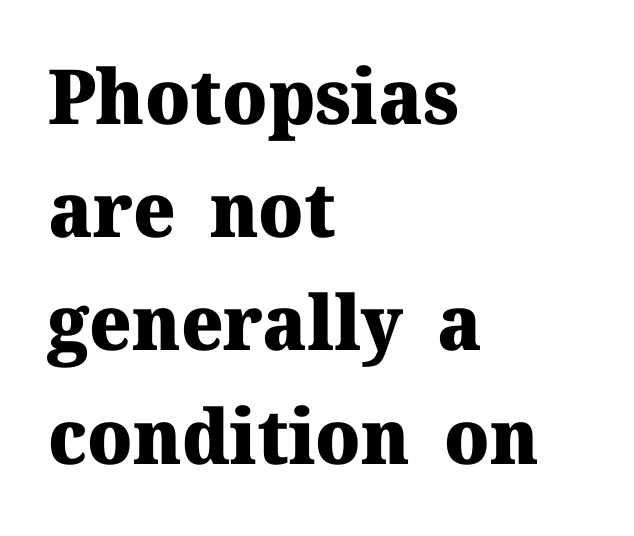
Compared with a centered layout, this one pins lines to the left instead. What stands out about the letter spacing? Nothing — it is the standard amount. Serifs: yes, visible at the terminals of the letterforms. Rows of type keep a routine distance in the vertical direction. Descenders are the only things crossing below the line. The font's upright variant was chosen for this text.
